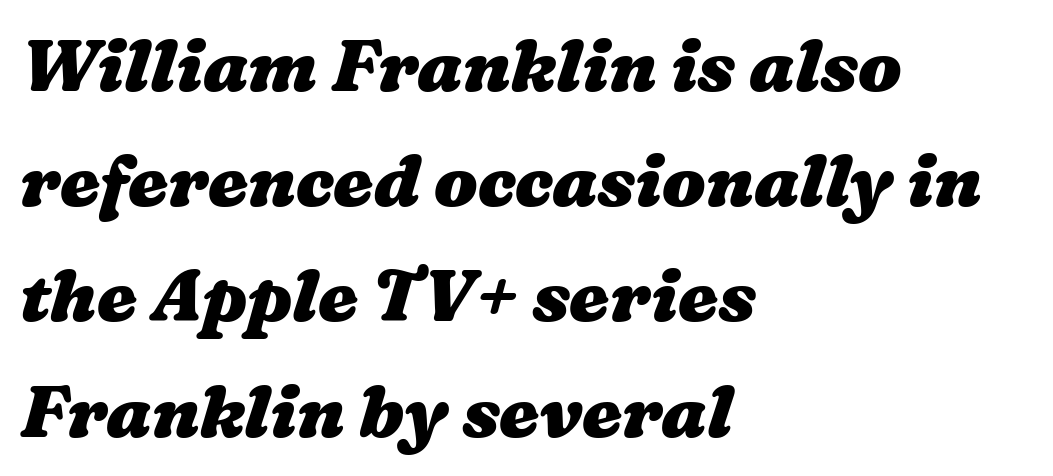
The image shows 72 px heavy, wide type; set left-aligned, normal line spacing (1.6x), normal letter spacing, not underlined; medium stroke contrast and a medium x-height.
